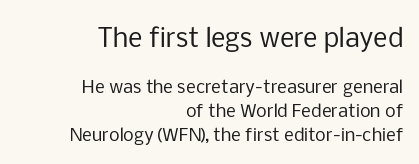
Q: Is the text bold? A: No.
Q: Is the text italic (slanted)? A: No, it is upright.
Q: Is the text underlined? A: No.
Q: How is the paragraph aligned? A: Right-aligned.
Q: Is the spacing between letters normal or unusually wide? A: Normal.
Q: Is the spacing between lines tight, normal or loose? A: Normal.
Q: Which block of text is set in a larger size, the first (top) or the second (bottom)? A: The first (top) one.
